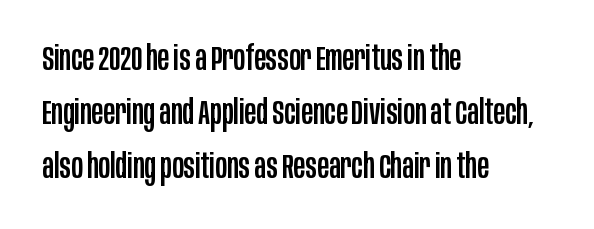
No extra tracking has been applied to these lines. Leading matches the norm, producing a regular column. Varying glyph widths throughout — classic text-font behaviour. The type family on display is of the sans-serif kind.
